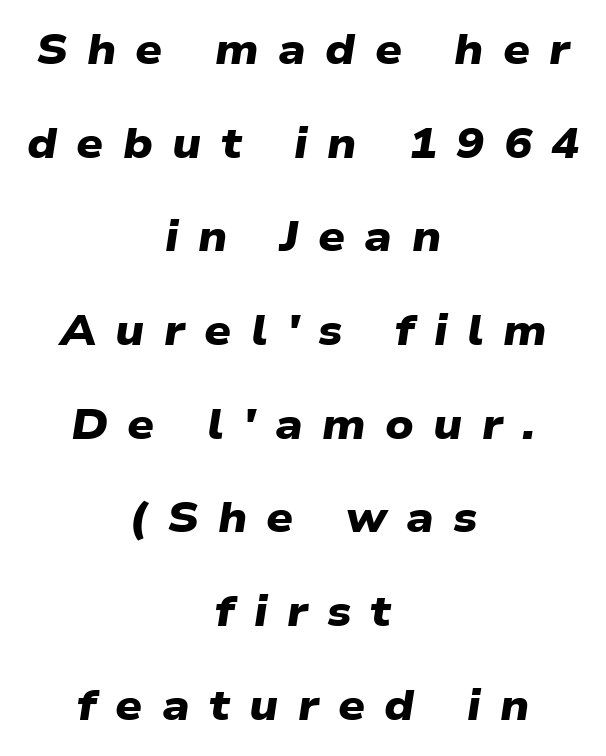
Q: Is the text bold? A: Yes.
Q: Is the typeface a serif or a sans-serif typeface? A: Sans-serif.
Q: Is the text underlined? A: No.
Q: How is the paragraph aligned? A: Centered.
Q: Is the spacing between letters normal or unusually wide? A: Unusually wide.
Q: Is the spacing between lines tight, normal or loose? A: Loose.
Q: Width (condensed, normal, or wide)? A: Wide.
Q: Stroke contrast? A: Low.
Q: x-height? A: Medium.
Q: Monospaced? A: No.
